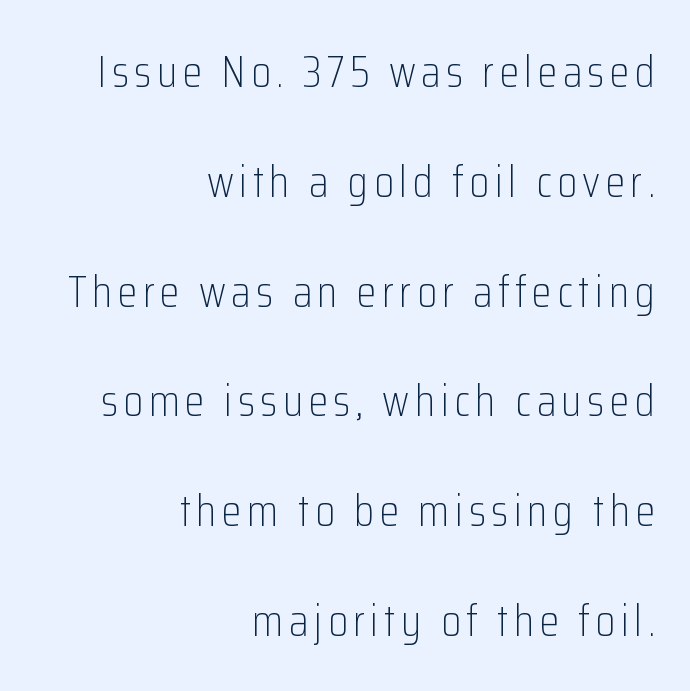
{"serif": "no", "italic": "no", "bold": "no", "weight": "light", "width": "condensed", "stroke_contrast": "low", "x_height": "medium", "monospaced": "no", "underline": "no", "align": "right", "line_spacing": "loose", "line_spacing_ratio": 2.44, "glyph_px": 45}
